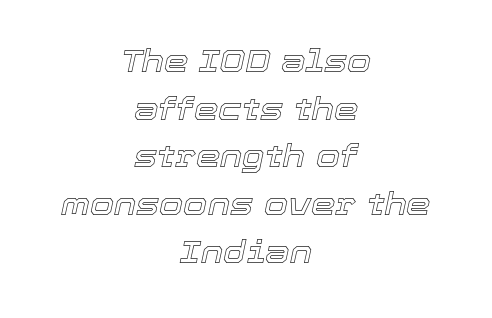
{"italic": "yes", "lean": "right", "slant_degrees": 12, "width": "normal", "x_height": "medium", "monospaced": "no", "underline": "no", "align": "center", "line_spacing": "normal", "line_spacing_ratio": 1.54, "letter_spacing": "normal", "letter_spacing_em": 0.0, "glyph_px": 31}
